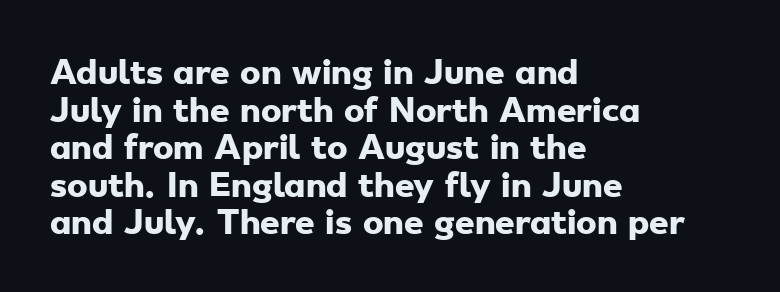
No extra tracking has been applied to these lines. The characters display no serif detailing; their extremities are plain. On the weight axis this lands at bold, roughly 700. Proportional: the letters do not fall into vertical columns.
